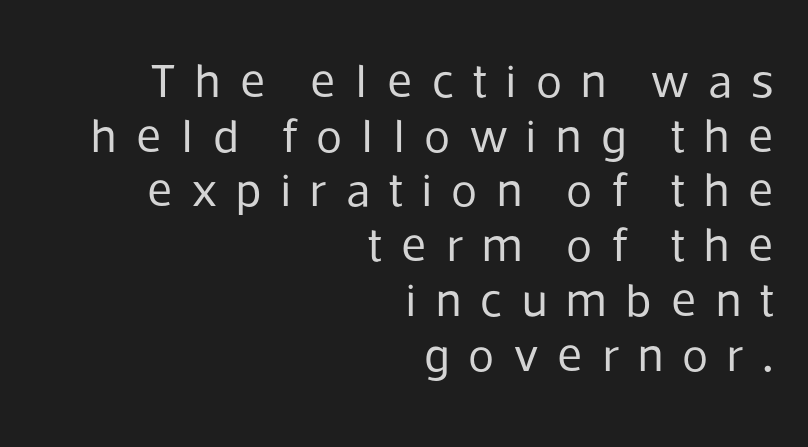
The image shows 48 px regular-weight sans-serif type, upright; set right-aligned, tight line spacing (1.14x), unusually wide letter spacing (+0.4 em), not underlined; low stroke contrast and a medium x-height.
